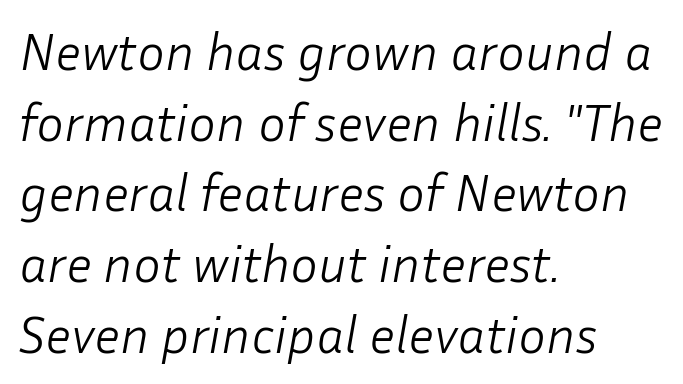
{"italic": "yes", "lean": "right", "slant_degrees": 10, "bold": "no", "weight": "light", "width": "normal", "stroke_contrast": "low", "x_height": "medium", "monospaced": "no", "underline": "no", "align": "left", "line_spacing": "normal", "line_spacing_ratio": 1.36, "letter_spacing": "normal", "letter_spacing_em": 0.0, "glyph_px": 52}
